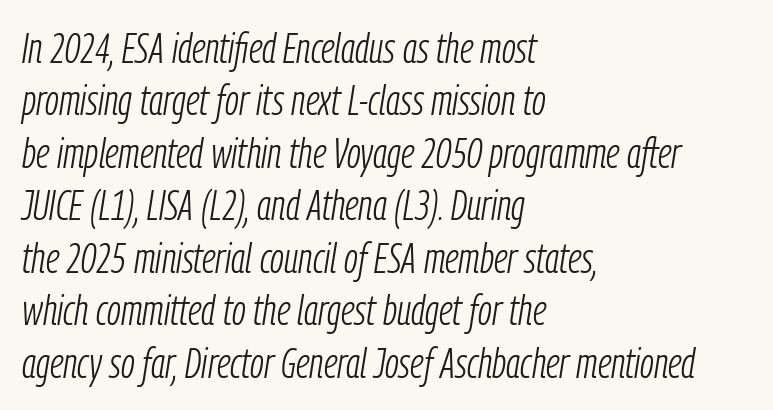
Q: Is the text bold? A: No.
Q: Is the text italic (slanted)? A: Yes, it leans right by about 9 degrees.
Q: Is the text underlined? A: No.
Q: How is the paragraph aligned? A: Left-aligned.
Q: Is the spacing between letters normal or unusually wide? A: Normal.
Q: Is the spacing between lines tight, normal or loose? A: Normal.
Q: Width (condensed, normal, or wide)? A: Condensed.
Q: Stroke contrast? A: Low.
Q: x-height? A: Medium.
Q: Monospaced? A: No.
